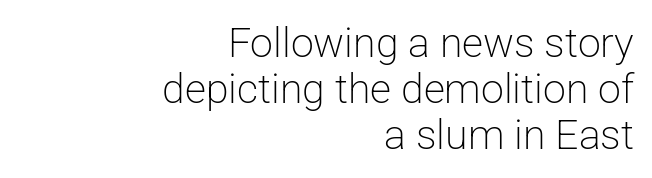
Q: Is the text bold? A: No.
Q: Is the text italic (slanted)? A: No, it is upright.
Q: Is the typeface a serif or a sans-serif typeface? A: Sans-serif.
Q: Is the text underlined? A: No.
Q: How is the paragraph aligned? A: Right-aligned.
Q: Is the spacing between letters normal or unusually wide? A: Normal.
Q: Is the spacing between lines tight, normal or loose? A: Tight.
Q: Width (condensed, normal, or wide)? A: Normal.
Q: Stroke contrast? A: Low.
Q: x-height? A: Medium.
Q: Monospaced? A: No.
